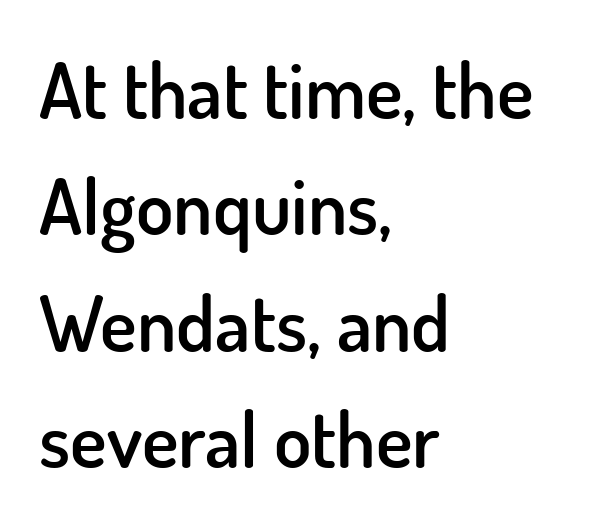
The image shows 77 px semibold sans-serif type, upright; set left-aligned, normal line spacing (1.51x), normal letter spacing, not underlined; low stroke contrast and a small x-height.
